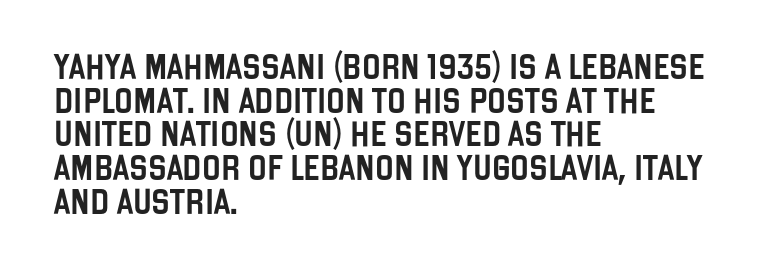
Caption: multi-line text, flush left, ragged right. The font's upright variant was chosen for this text. What stands out about the letter spacing? Nothing — it is the standard amount. Has an underline been added? It has not. This block has exactly the height ordinary leading produces.
